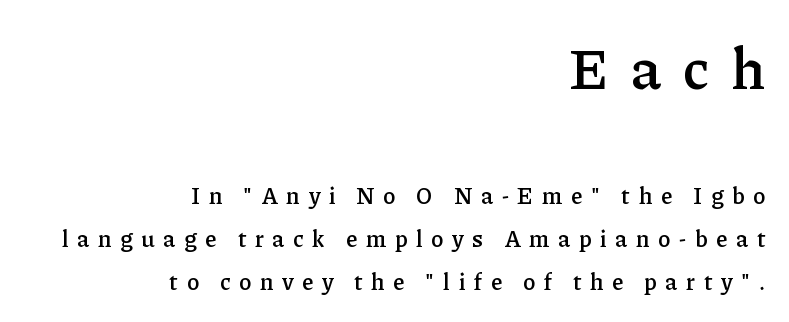
The image shows 58 px semibold serif type, upright; set right-aligned, line spacing 1.86x, unusually wide letter spacing (+0.38 em), not underlined; the first (top) block is 2.52x larger; low stroke contrast and a medium x-height.
